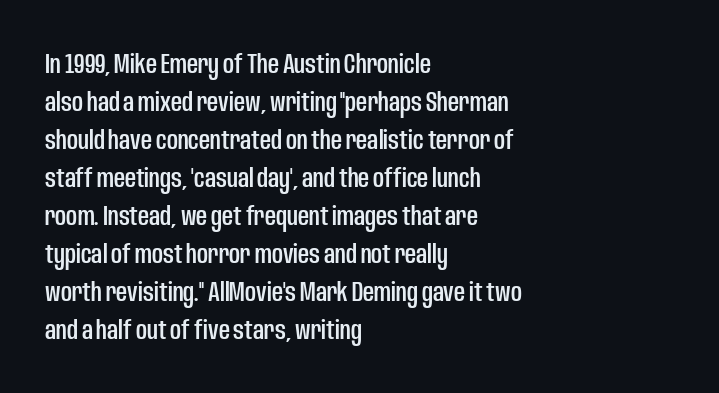
Q: Is the text italic (slanted)? A: No, it is upright.
Q: Is the text underlined? A: No.
Q: How is the paragraph aligned? A: Left-aligned.
Q: Is the spacing between letters normal or unusually wide? A: Normal.
Q: Is the spacing between lines tight, normal or loose? A: Normal.
